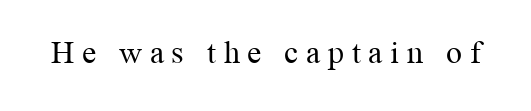
The image shows 32 px regular-weight serif type, upright; set unusually wide letter spacing (+0.24 em), not underlined; medium stroke contrast and a medium x-height.
